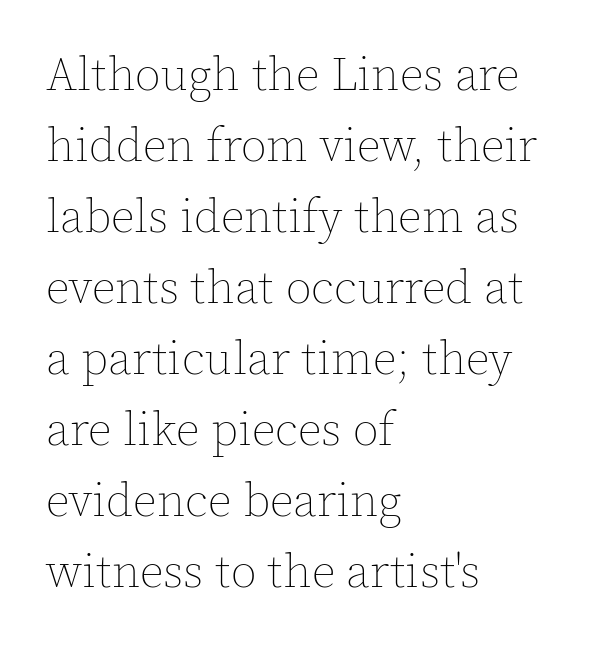
The image shows 47 px thin type, upright; set left-aligned, normal line spacing (1.51x), normal letter spacing, not underlined; a medium x-height.
